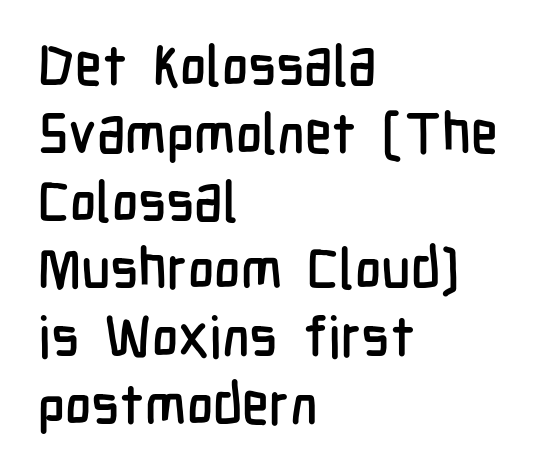
Short note: letters normally spaced. This rendering employs a face without finishing strokes, i.e., a sans-serif. The letters stand upright; this is a roman face. Each letter keeps its own natural width here, so spacing adapts to shape.
